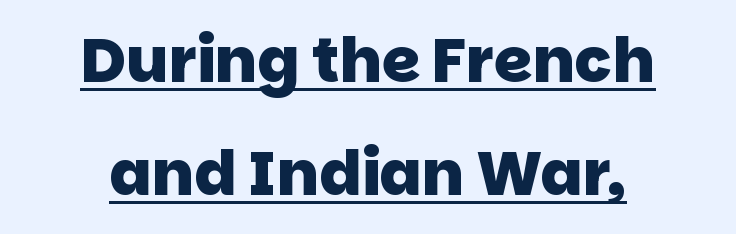
Q: Is the text bold? A: Yes.
Q: Is the typeface a serif or a sans-serif typeface? A: Sans-serif.
Q: Is the text underlined? A: Yes.
Q: How is the paragraph aligned? A: Centered.
Q: Is the spacing between letters normal or unusually wide? A: Normal.
Q: Width (condensed, normal, or wide)? A: Normal.
Q: Stroke contrast? A: Low.
Q: x-height? A: Large.
Q: Monospaced? A: No.
